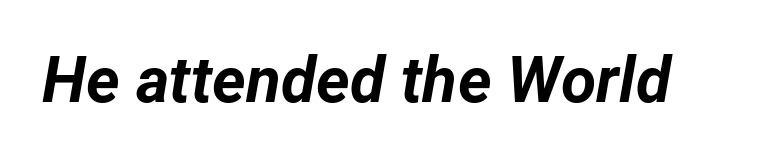
Q: Is the text bold? A: Yes.
Q: Is the text italic (slanted)? A: Yes, it leans right by about 12 degrees.
Q: Is the text underlined? A: No.
Q: Is the spacing between letters normal or unusually wide? A: Normal.
Q: Width (condensed, normal, or wide)? A: Normal.
Q: Stroke contrast? A: Low.
Q: x-height? A: Medium.
Q: Monospaced? A: No.
